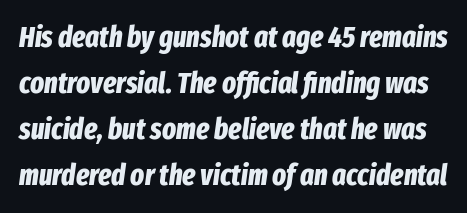
{"italic": "yes", "lean": "right", "slant_degrees": 8, "bold": "yes", "weight": "bold", "width": "condensed", "stroke_contrast": "low", "x_height": "medium", "monospaced": "no", "underline": "no", "line_spacing": "normal", "line_spacing_ratio": 1.59, "letter_spacing": "normal", "letter_spacing_em": 0.0, "glyph_px": 29}
